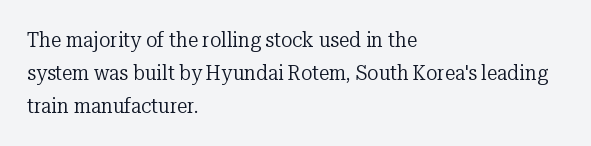
{"italic": "no", "bold": "no", "underline": "no", "align": "left", "line_spacing": "normal", "line_spacing_ratio": 1.57, "letter_spacing": "normal", "letter_spacing_em": 0.0, "glyph_px": 21}
